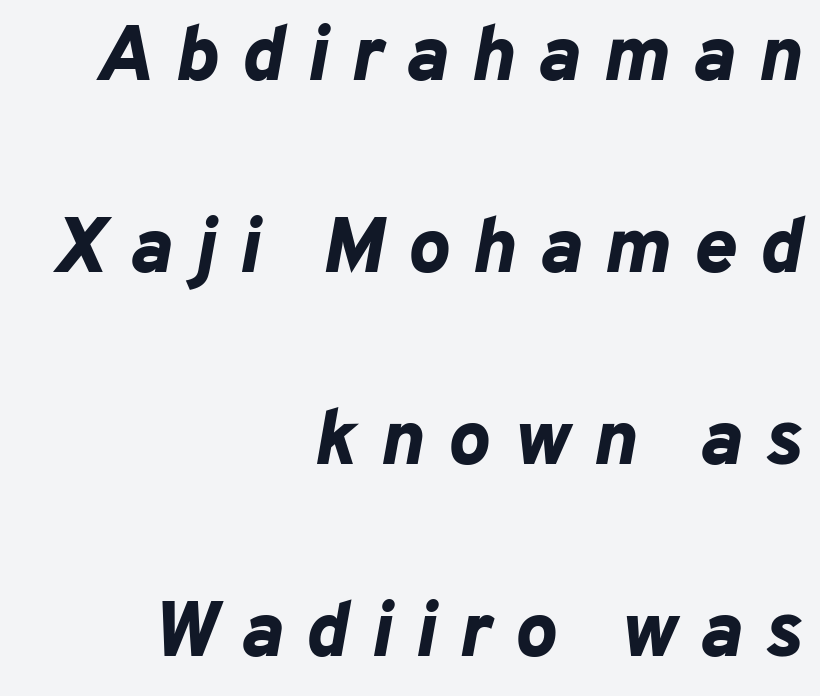
Q: Is the text bold? A: Yes.
Q: Is the text italic (slanted)? A: Yes, it leans right by about 10 degrees.
Q: Is the text underlined? A: No.
Q: How is the paragraph aligned? A: Right-aligned.
Q: Is the spacing between letters normal or unusually wide? A: Unusually wide.
Q: Is the spacing between lines tight, normal or loose? A: Loose.
Q: Width (condensed, normal, or wide)? A: Normal.
Q: Stroke contrast? A: Low.
Q: x-height? A: Medium.
Q: Monospaced? A: No.
